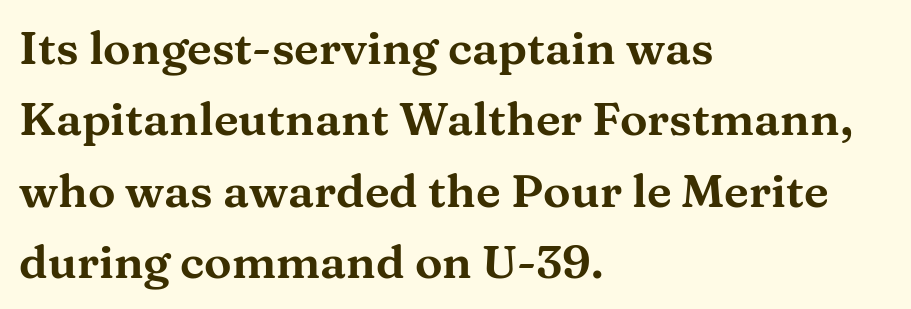
{"serif": "yes", "italic": "no", "width": "wide", "stroke_contrast": "medium", "x_height": "medium", "monospaced": "no", "underline": "no", "align": "left", "line_spacing": "normal", "line_spacing_ratio": 1.55, "letter_spacing": "normal", "letter_spacing_em": 0.0, "glyph_px": 46}
